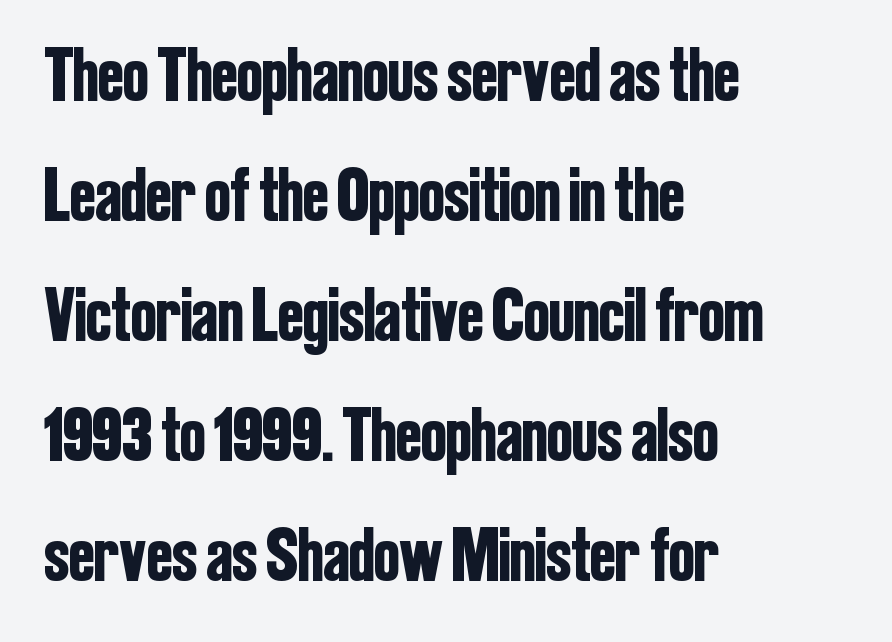
The image shows 76 px condensed sans-serif type, upright; set left-aligned, normal line spacing (1.58x), normal letter spacing, not underlined; low stroke contrast and a medium x-height.
